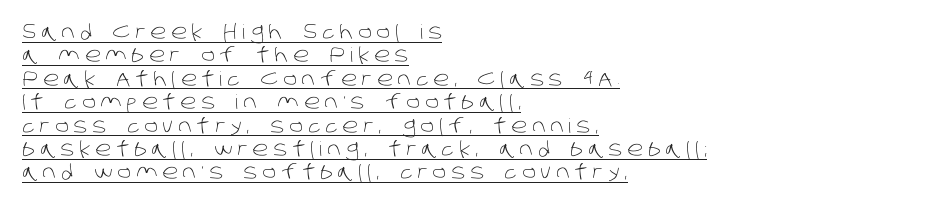
Q: Is the text bold? A: No.
Q: Is the text underlined? A: Yes.
Q: How is the paragraph aligned? A: Left-aligned.
Q: Is the spacing between letters normal or unusually wide? A: Unusually wide.
